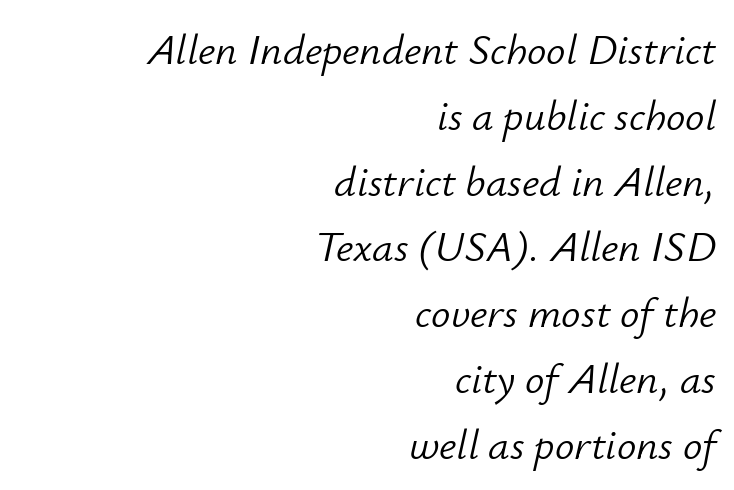
Q: Is the text bold? A: No.
Q: Is the text italic (slanted)? A: Yes, it leans right by about 12 degrees.
Q: Is the text underlined? A: No.
Q: How is the paragraph aligned? A: Right-aligned.
Q: Is the spacing between letters normal or unusually wide? A: Normal.
Q: Is the spacing between lines tight, normal or loose? A: Normal.
Q: Width (condensed, normal, or wide)? A: Normal.
Q: Stroke contrast? A: Low.
Q: x-height? A: Small.
Q: Monospaced? A: No.
